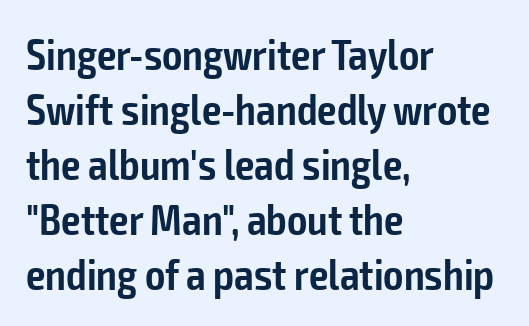
The image shows 43 px semibold, condensed sans-serif type, upright; set left-aligned, normal line spacing (1.28x), normal letter spacing, not underlined; low stroke contrast and a medium x-height.
